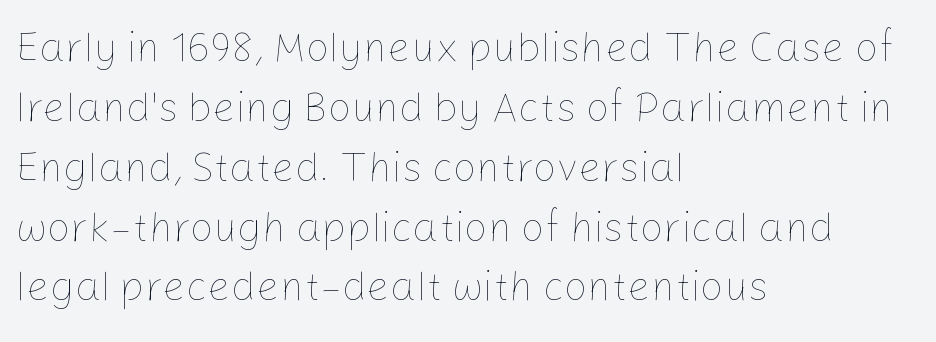
Q: Is the text bold? A: No.
Q: Is the text italic (slanted)? A: No, it is upright.
Q: Is the text underlined? A: No.
Q: How is the paragraph aligned? A: Left-aligned.
Q: Is the spacing between letters normal or unusually wide? A: Normal.
Q: Is the spacing between lines tight, normal or loose? A: Normal.
Q: Width (condensed, normal, or wide)? A: Normal.
Q: Stroke contrast? A: Low.
Q: x-height? A: Medium.
Q: Monospaced? A: No.
